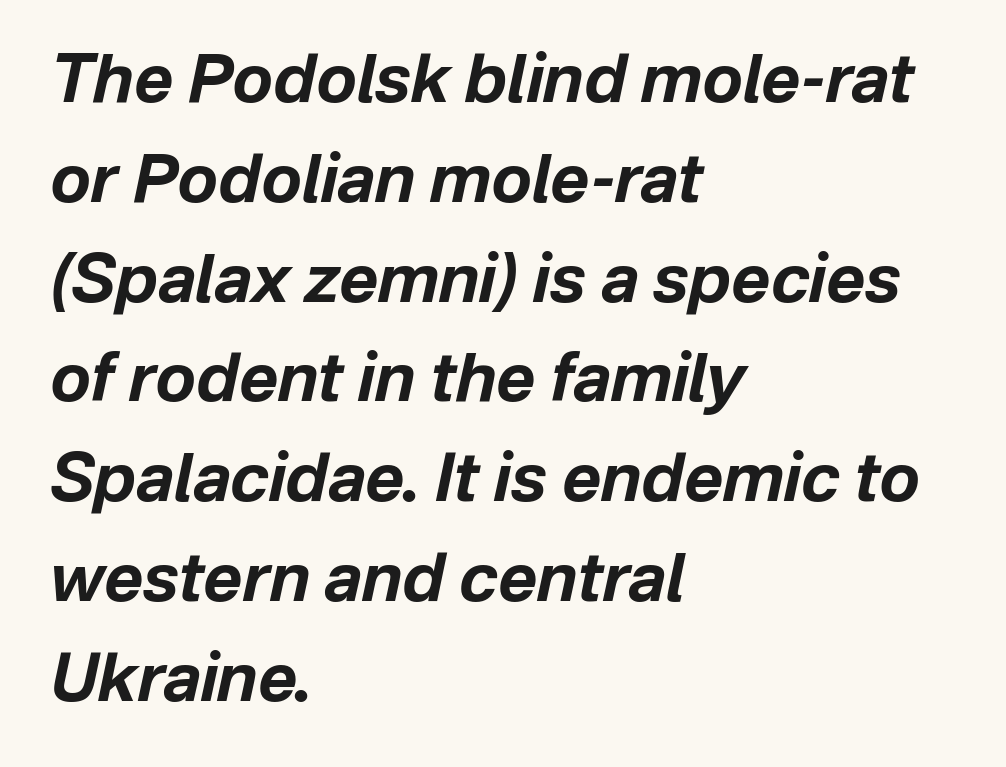
{"italic": "yes", "lean": "right", "slant_degrees": 12, "bold": "yes", "weight": "bold", "width": "normal", "stroke_contrast": "low", "x_height": "medium", "monospaced": "no", "underline": "no", "align": "left", "line_spacing": "normal", "line_spacing_ratio": 1.49, "letter_spacing": "normal", "letter_spacing_em": 0.0, "glyph_px": 67}
